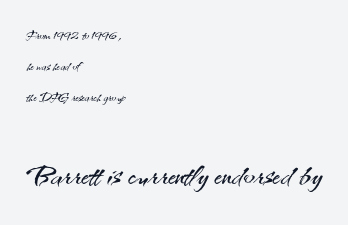
{"serif": "no", "bold": "no", "weight": "light", "width": "normal", "stroke_contrast": "medium", "x_height": "small", "monospaced": "no", "underline": "no", "align": "left", "line_spacing_ratio": 1.81, "letter_spacing": "normal", "letter_spacing_em": 0.0, "larger_block": "second", "size_ratio": 2.47, "glyph_px": 42}
